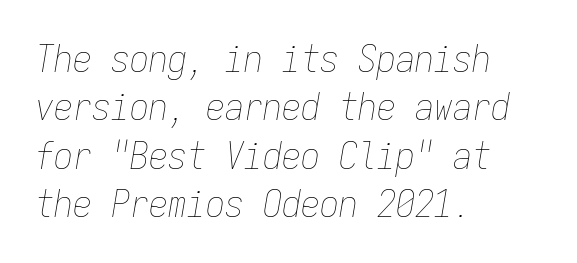
The image shows 38 px thin, condensed type, italic (leaning right), monospaced; set left-aligned, normal line spacing (1.27x), normal letter spacing, not underlined; low stroke contrast and a medium x-height.
